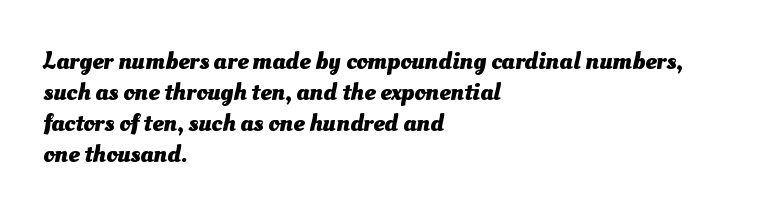
Q: Is the text bold? A: Yes.
Q: Is the text underlined? A: No.
Q: How is the paragraph aligned? A: Left-aligned.
Q: Is the spacing between letters normal or unusually wide? A: Normal.
